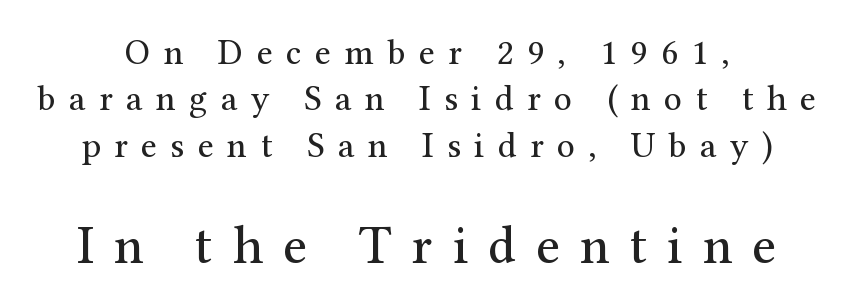
{"serif": "yes", "italic": "no", "bold": "no", "weight": "regular", "width": "normal", "stroke_contrast": "medium", "x_height": "medium", "monospaced": "no", "underline": "no", "line_spacing": "normal", "line_spacing_ratio": 1.29, "letter_spacing": "wide", "letter_spacing_em": 0.37, "larger_block": "second", "size_ratio": 1.5, "glyph_px": 54}
